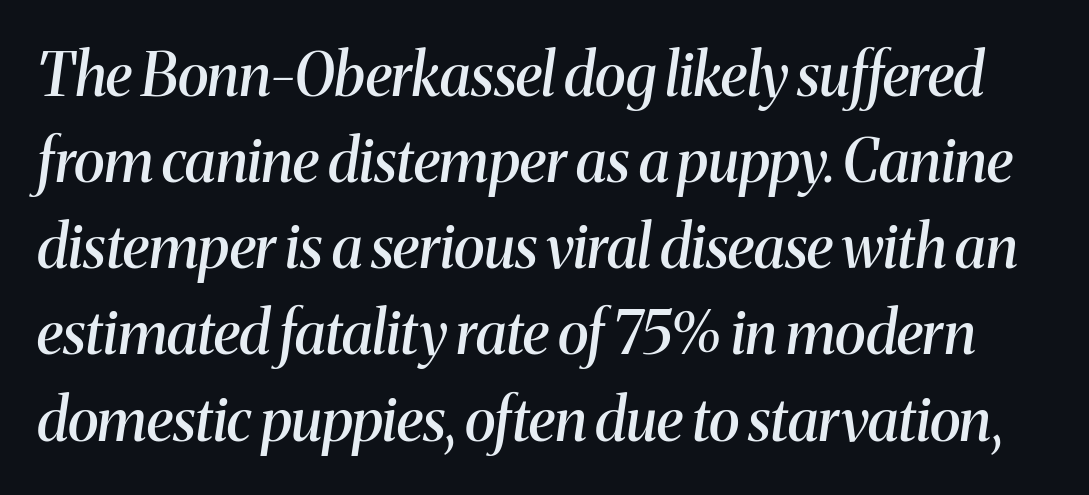
{"serif": "yes", "italic": "yes", "lean": "right", "slant_degrees": 8, "bold": "semi", "weight": "semibold", "width": "normal", "stroke_contrast": "medium", "x_height": "medium", "monospaced": "no", "underline": "no", "line_spacing": "normal", "line_spacing_ratio": 1.46, "letter_spacing": "normal", "letter_spacing_em": 0.0, "glyph_px": 59}
